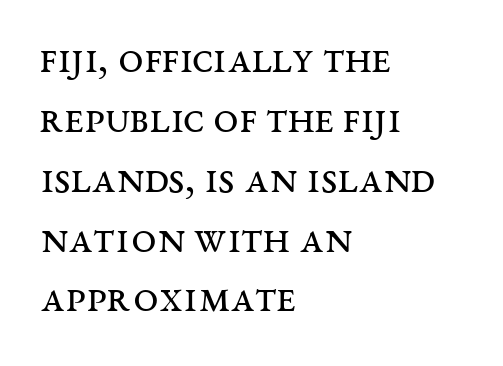
{"serif": "yes", "italic": "no", "bold": "no", "weight": "regular", "width": "wide", "stroke_contrast": "medium", "x_height": "large", "monospaced": "no", "underline": "no", "align": "left", "line_spacing": "normal", "line_spacing_ratio": 1.33, "letter_spacing": "normal", "letter_spacing_em": 0.0, "glyph_px": 45}
